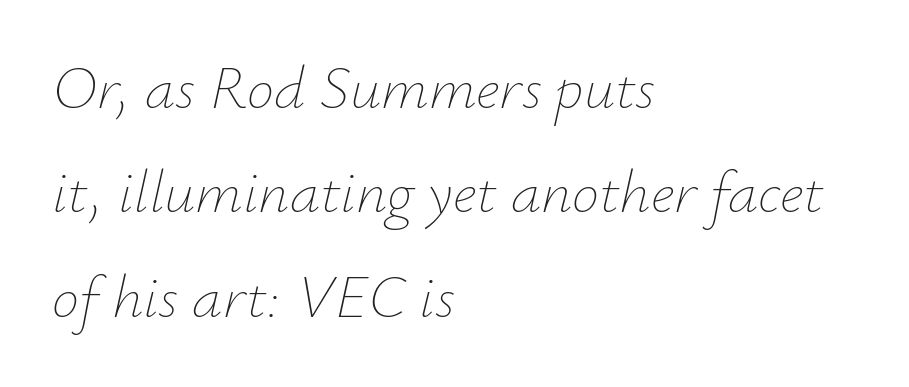
Q: Is the text bold? A: No.
Q: Is the text italic (slanted)? A: Yes, it leans right by about 12 degrees.
Q: Is the text underlined? A: No.
Q: How is the paragraph aligned? A: Left-aligned.
Q: Is the spacing between letters normal or unusually wide? A: Normal.
Q: Width (condensed, normal, or wide)? A: Normal.
Q: Stroke contrast? A: Low.
Q: x-height? A: Small.
Q: Monospaced? A: No.
